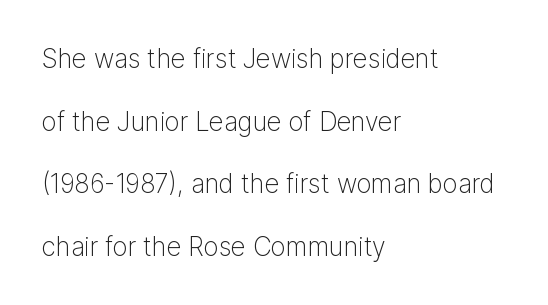
{"italic": "no", "bold": "no", "underline": "no", "align": "left", "line_spacing": "loose", "line_spacing_ratio": 2.41, "letter_spacing": "normal", "letter_spacing_em": 0.0, "glyph_px": 26}
